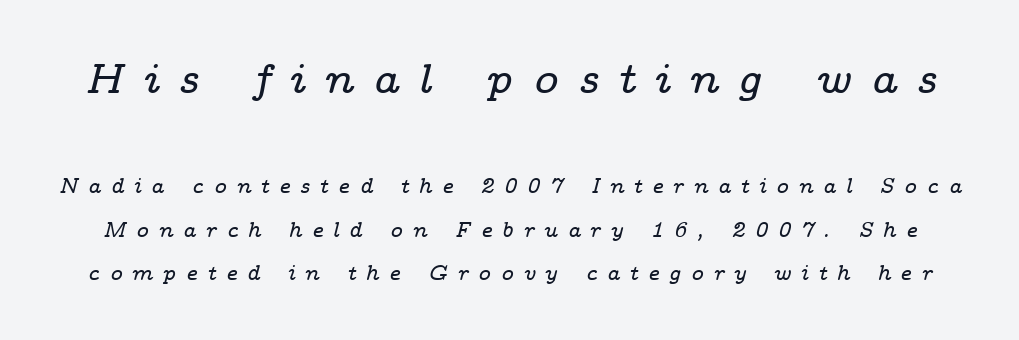
Q: Is the text italic (slanted)? A: Yes, it leans right by about 14 degrees.
Q: Is the typeface a serif or a sans-serif typeface? A: Serif.
Q: Is the text underlined? A: No.
Q: Is the spacing between letters normal or unusually wide? A: Unusually wide.
Q: Is the spacing between lines tight, normal or loose? A: Loose.
Q: Which block of text is set in a larger size, the first (top) or the second (bottom)? A: The first (top) one.
Q: Width (condensed, normal, or wide)? A: Wide.
Q: Stroke contrast? A: Low.
Q: x-height? A: Medium.
Q: Monospaced? A: No.
